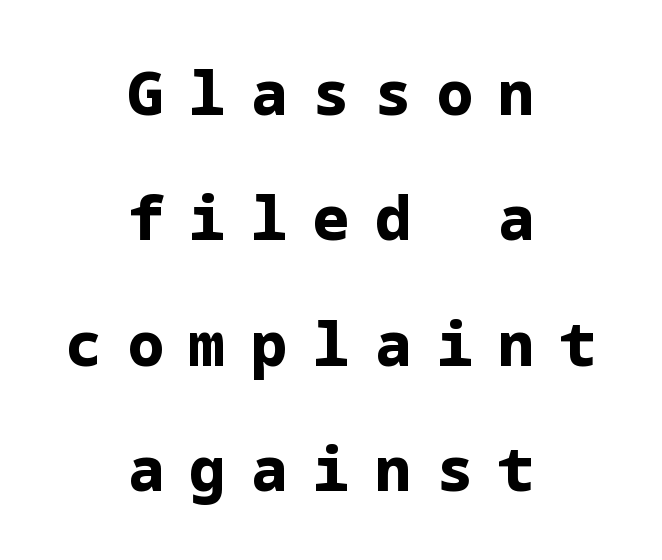
{"serif": "no", "italic": "no", "bold": "yes", "weight": "bold", "width": "normal", "stroke_contrast": "low", "x_height": "medium", "underline": "no", "align": "center", "line_spacing": "loose", "line_spacing_ratio": 2.09, "letter_spacing": "wide", "letter_spacing_em": 0.43, "glyph_px": 60}
